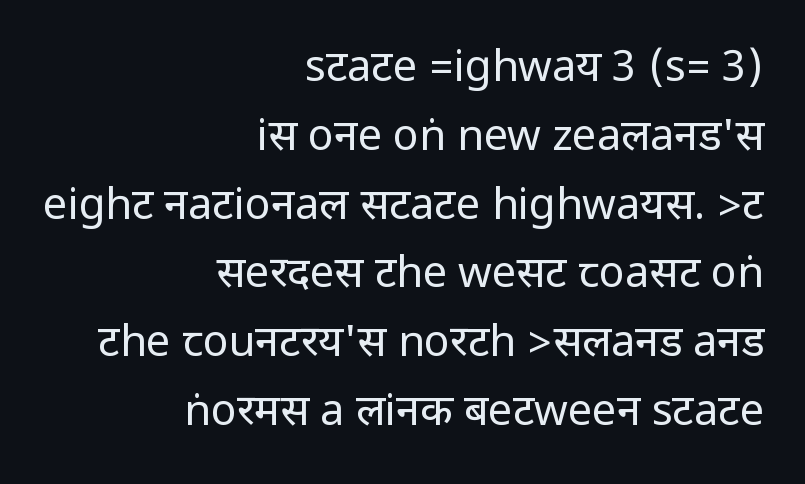
Leading: standard. No italicization has been applied; the sample stays upright. Weight: regular or lighter. Examine the stroke ends and you'll find no serifs.
